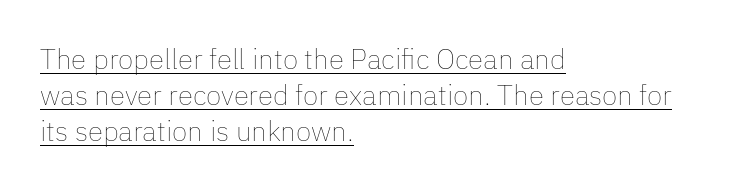
Q: Is the text bold? A: No.
Q: Is the text italic (slanted)? A: No, it is upright.
Q: Is the text underlined? A: Yes.
Q: How is the paragraph aligned? A: Left-aligned.
Q: Is the spacing between letters normal or unusually wide? A: Normal.
Q: Is the spacing between lines tight, normal or loose? A: Normal.
Q: Width (condensed, normal, or wide)? A: Normal.
Q: Stroke contrast? A: Low.
Q: x-height? A: Medium.
Q: Monospaced? A: No.
